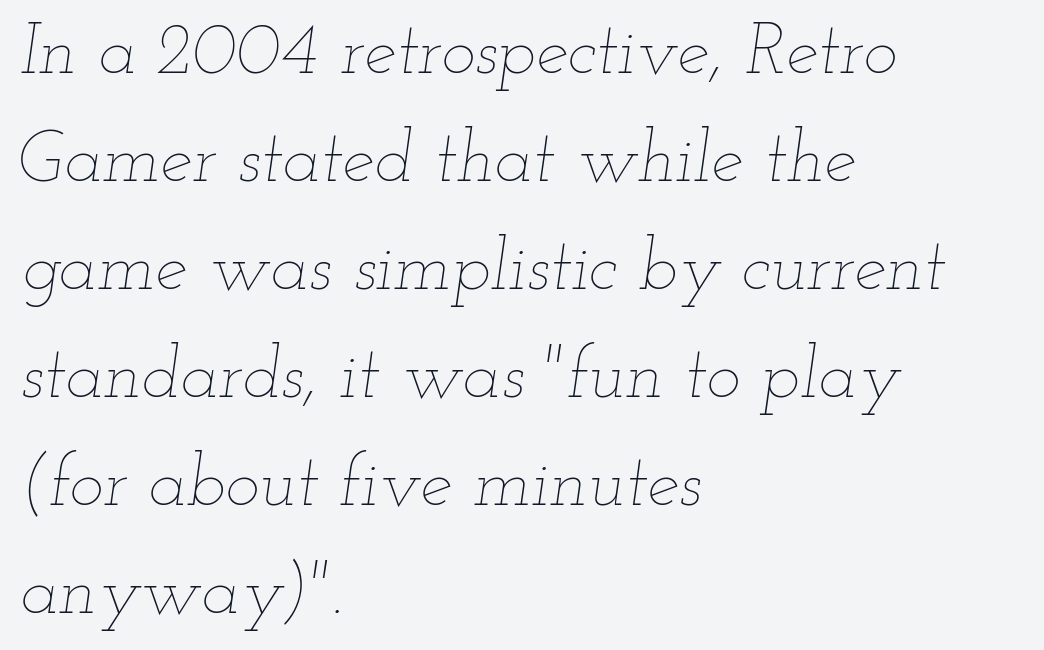
The image shows 72 px thin, wide type, italic (leaning right); set left-aligned, normal line spacing (1.5x), normal letter spacing, not underlined; low stroke contrast and a small x-height.
